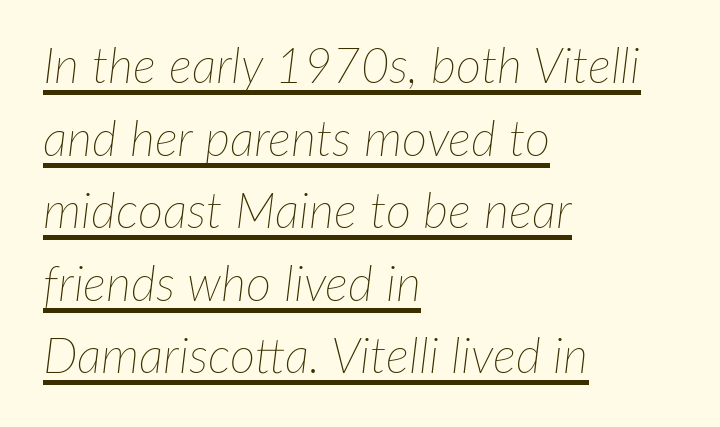
{"italic": "yes", "lean": "right", "slant_degrees": 7, "bold": "no", "weight": "thin", "width": "normal", "stroke_contrast": "low", "x_height": "medium", "monospaced": "no", "underline": "yes", "align": "left", "line_spacing": "normal", "line_spacing_ratio": 1.48, "letter_spacing": "normal", "letter_spacing_em": 0.0, "glyph_px": 49}
